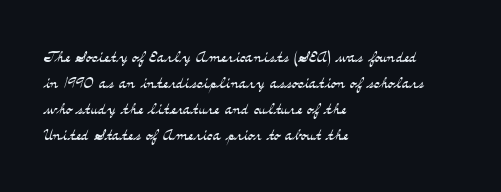
{"bold": "no", "underline": "no", "align": "left", "line_spacing_ratio": 1.24, "letter_spacing": "normal", "letter_spacing_em": 0.0, "glyph_px": 21}
